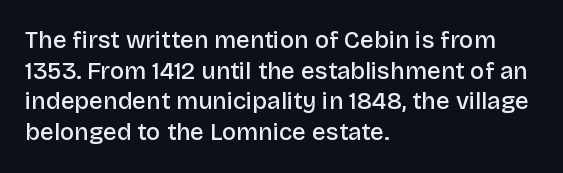
{"italic": "no", "bold": "semi", "underline": "no", "align": "left", "line_spacing": "normal", "line_spacing_ratio": 1.28, "letter_spacing": "normal", "letter_spacing_em": 0.0, "glyph_px": 24}
